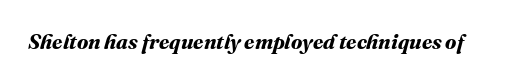
On the weight axis this lands at bold, roughly 700. Spacing between characters is what you'd get straight out of the box. Check under the words: just untouched page.
